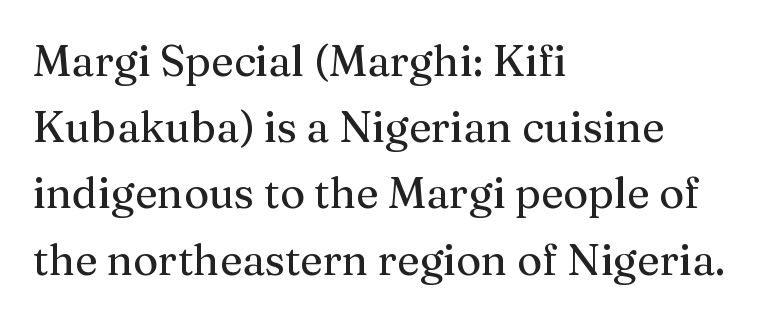
Q: Is the text italic (slanted)? A: No, it is upright.
Q: Is the typeface a serif or a sans-serif typeface? A: Serif.
Q: Is the text underlined? A: No.
Q: How is the paragraph aligned? A: Left-aligned.
Q: Is the spacing between letters normal or unusually wide? A: Normal.
Q: Is the spacing between lines tight, normal or loose? A: Normal.
Q: Width (condensed, normal, or wide)? A: Normal.
Q: Stroke contrast? A: Medium.
Q: x-height? A: Medium.
Q: Monospaced? A: No.
